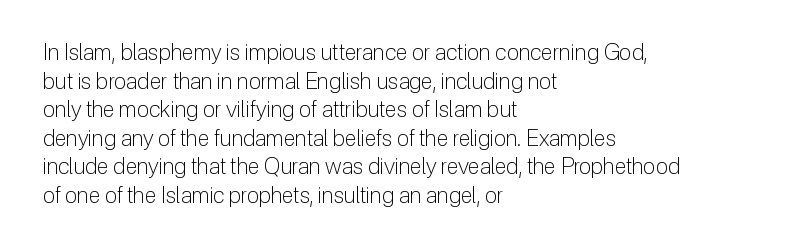
Q: Is the text bold? A: No.
Q: Is the text italic (slanted)? A: No, it is upright.
Q: Is the text underlined? A: No.
Q: How is the paragraph aligned? A: Left-aligned.
Q: Is the spacing between letters normal or unusually wide? A: Normal.
Q: Is the spacing between lines tight, normal or loose? A: Normal.
